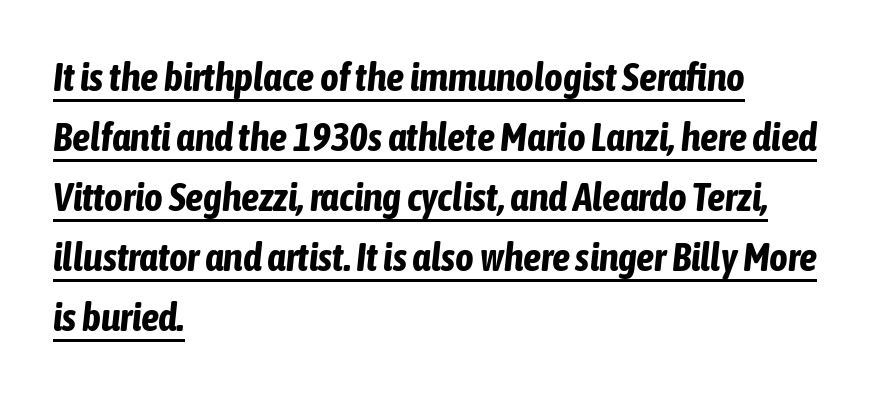
This sample has the flowing, uneven cadence of proportional lettering. Caption: standard tracking, unaltered. Slant detected: the letters are inclined. Notice how the passage keeps a crisp vertical edge on the left only. Quick note: underline on.
